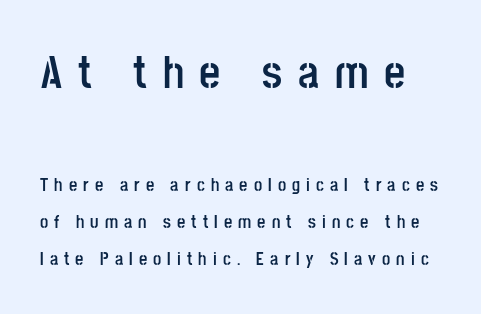
The axis of the letterforms is exactly vertical. Of the two passages, the one on top uses the larger point size. A full-strength bold gives these letters their thick strokes. Note: no serifs on the glyphs.
